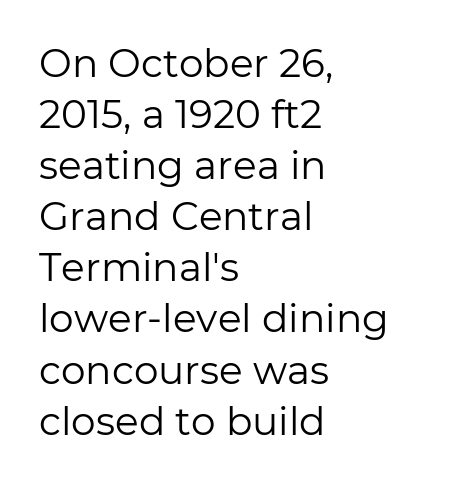
Q: Is the text bold? A: No.
Q: Is the text italic (slanted)? A: No, it is upright.
Q: Is the typeface a serif or a sans-serif typeface? A: Sans-serif.
Q: Is the text underlined? A: No.
Q: How is the paragraph aligned? A: Left-aligned.
Q: Is the spacing between letters normal or unusually wide? A: Normal.
Q: Is the spacing between lines tight, normal or loose? A: Normal.
Q: Width (condensed, normal, or wide)? A: Normal.
Q: Stroke contrast? A: Low.
Q: x-height? A: Medium.
Q: Monospaced? A: No.
